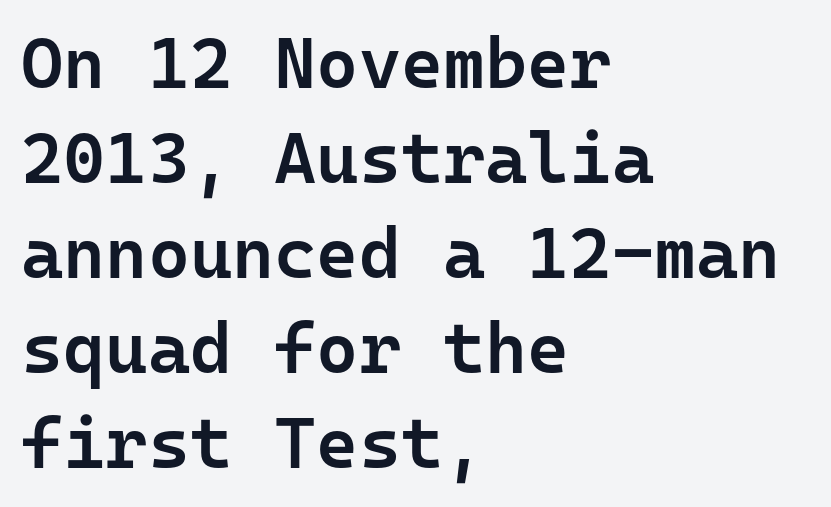
Regarding serifs, this sample does without them. The text block is weighted toward the left margin, trailing off unevenly rightward. The strip under each line holds only bare page. The letters march in equal steps, a hallmark of fixed-pitch type. Weight: semibold (demi).
